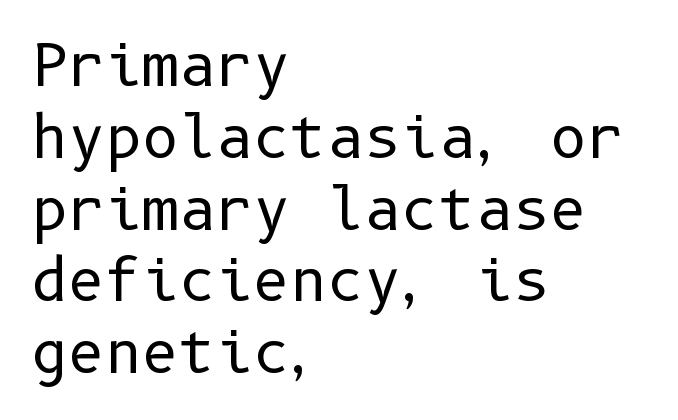
{"serif": "no", "italic": "no", "bold": "no", "weight": "regular", "width": "normal", "stroke_contrast": "low", "x_height": "medium", "underline": "no", "align": "left", "line_spacing": "normal", "line_spacing_ratio": 1.26, "letter_spacing": "normal", "letter_spacing_em": 0.0, "glyph_px": 57}
